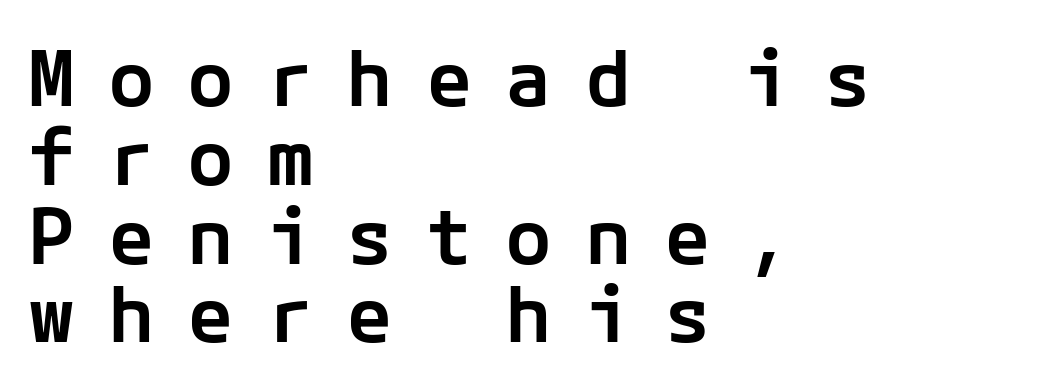
{"serif": "no", "italic": "no", "bold": "semi", "weight": "semibold", "width": "normal", "stroke_contrast": "low", "x_height": "medium", "underline": "no", "align": "left", "line_spacing": "tight", "line_spacing_ratio": 1.01, "letter_spacing": "wide", "letter_spacing_em": 0.42, "glyph_px": 78}
